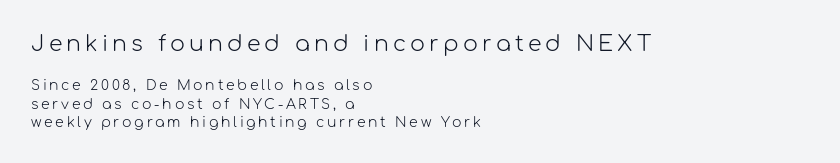
The image shows 22 px text type, upright; set left-aligned, normal line spacing (1.31x), not underlined; the first (top) block is 1.57x larger.
